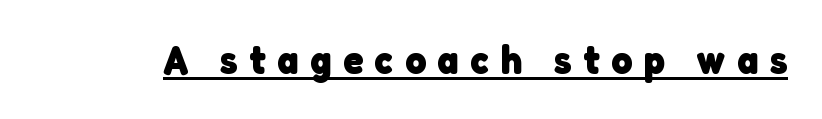
Q: Is the text bold? A: Yes.
Q: Is the typeface a serif or a sans-serif typeface? A: Sans-serif.
Q: Is the text underlined? A: Yes.
Q: Is the spacing between letters normal or unusually wide? A: Unusually wide.
Q: Width (condensed, normal, or wide)? A: Normal.
Q: Stroke contrast? A: Low.
Q: x-height? A: Medium.
Q: Monospaced? A: No.
